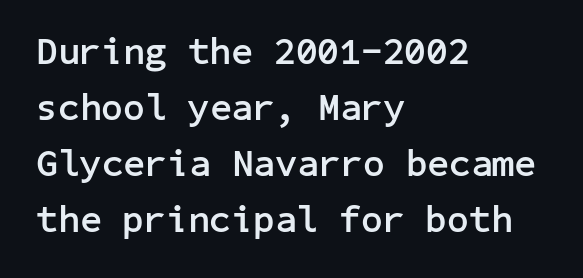
You'd pick this weight for a headline — it's a proper bold. It's the straight-up-and-down kind of type. Reading down the column, the eye jumps a familiar distance to each next line. Plain, unruled lines of type. Caption: standard tracking, unaltered.
